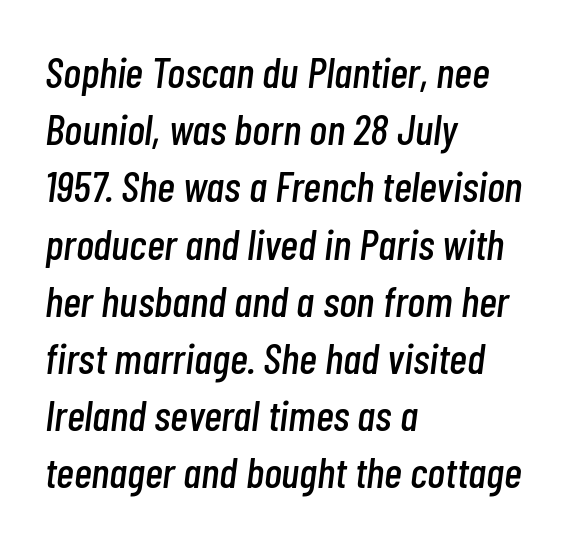
{"italic": "yes", "lean": "right", "slant_degrees": 7, "width": "condensed", "stroke_contrast": "low", "x_height": "medium", "monospaced": "no", "underline": "no", "align": "left", "line_spacing": "normal", "line_spacing_ratio": 1.33, "letter_spacing": "normal", "letter_spacing_em": 0.0, "glyph_px": 43}
